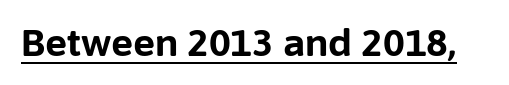
The image shows 37 px bold sans-serif type, upright; set normal letter spacing, underlined; low stroke contrast and a medium x-height.
